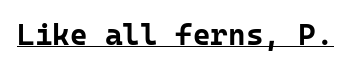
Q: Is the text bold? A: Yes.
Q: Is the text italic (slanted)? A: No, it is upright.
Q: Is the typeface a serif or a sans-serif typeface? A: Sans-serif.
Q: Is the text underlined? A: Yes.
Q: Is the spacing between letters normal or unusually wide? A: Normal.
Q: Width (condensed, normal, or wide)? A: Normal.
Q: Stroke contrast? A: Low.
Q: x-height? A: Medium.
Q: Monospaced? A: Yes.
